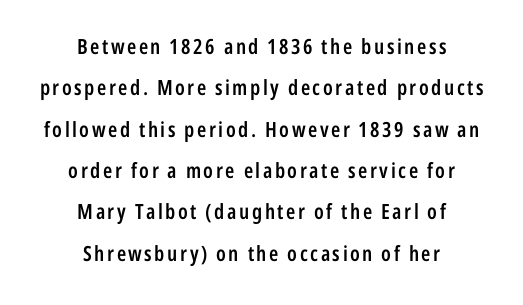
The image shows 21 px text type, upright; set centered, loose line spacing (1.97x), not underlined.
